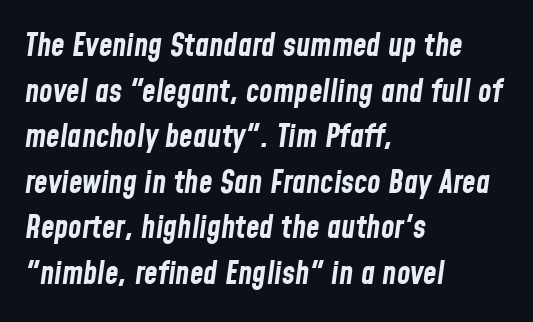
{"italic": "yes", "lean": "right", "slant_degrees": 8, "bold": "yes", "weight": "bold", "width": "condensed", "stroke_contrast": "low", "x_height": "medium", "monospaced": "no", "underline": "no", "align": "left", "line_spacing": "normal", "line_spacing_ratio": 1.47, "letter_spacing": "normal", "letter_spacing_em": 0.0, "glyph_px": 31}
